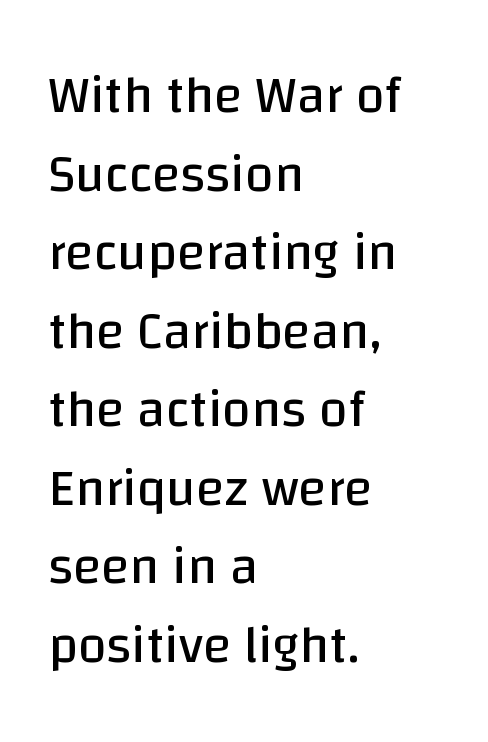
The image shows 52 px regular-weight sans-serif type, upright; set left-aligned, normal line spacing (1.51x), normal letter spacing, not underlined; low stroke contrast and a large x-height.
